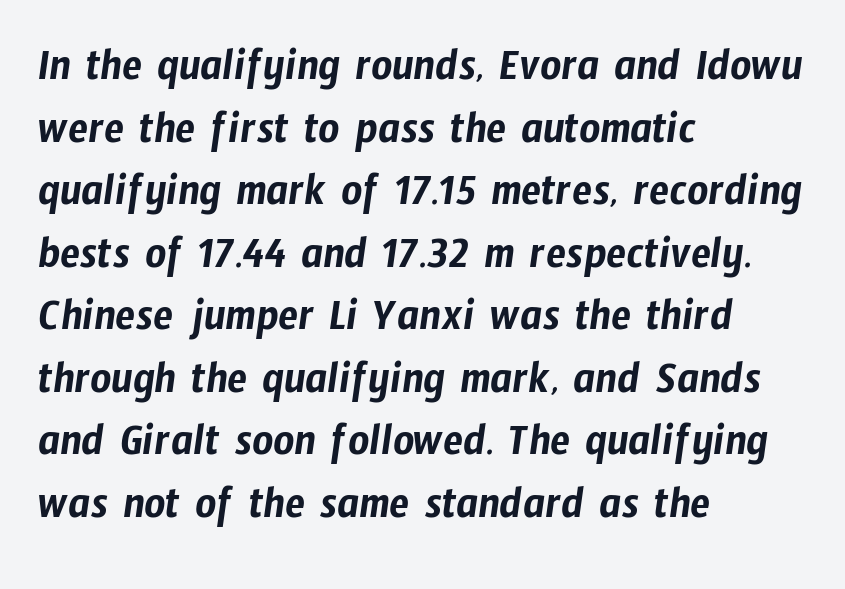
The image shows 46 px condensed sans-serif type; set left-aligned, normal line spacing (1.36x), normal letter spacing, not underlined; low stroke contrast and a medium x-height.
